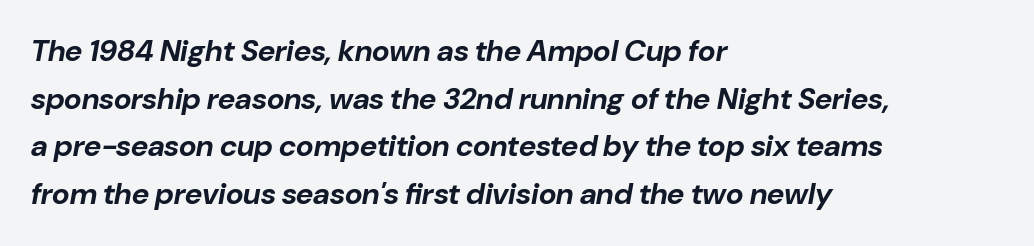
The image shows 30 px bold type, italic (leaning right); set left-aligned, normal line spacing (1.59x), normal letter spacing, not underlined; low stroke contrast and a medium x-height.
